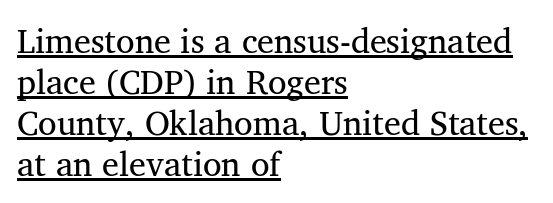
{"serif": "yes", "italic": "no", "width": "normal", "stroke_contrast": "medium", "x_height": "medium", "monospaced": "no", "underline": "yes", "align": "left", "line_spacing_ratio": 1.21, "letter_spacing": "normal", "letter_spacing_em": 0.0, "glyph_px": 34}
